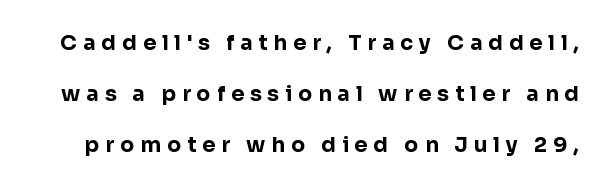
The glyphs have the mass of a bold cut. Vertically, the passage feels expansive, rows floating well apart. You could only call the tracking loose — the letters float apart. The zone under the glyphs is completely vacant.
